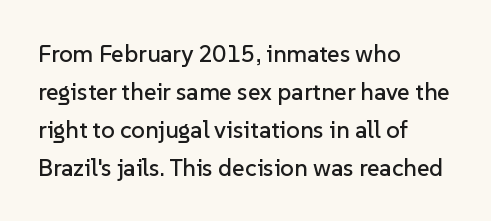
The image shows 24 px text type, upright; set left-aligned, normal line spacing (1.58x), normal letter spacing, not underlined.
